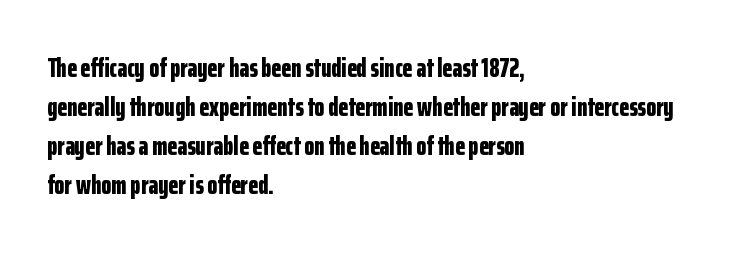
{"italic": "no", "bold": "yes", "underline": "no", "align": "left", "line_spacing": "normal", "line_spacing_ratio": 1.5, "letter_spacing": "normal", "letter_spacing_em": 0.0, "glyph_px": 26}
